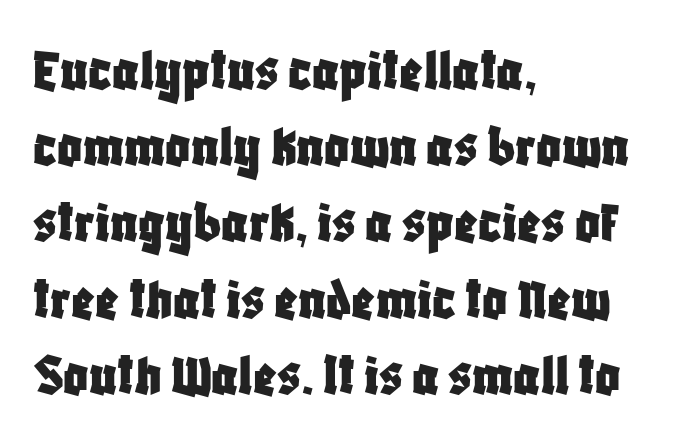
Q: Is the text italic (slanted)? A: No, it is upright.
Q: Is the typeface a serif or a sans-serif typeface? A: Sans-serif.
Q: Is the text underlined? A: No.
Q: How is the paragraph aligned? A: Left-aligned.
Q: Is the spacing between letters normal or unusually wide? A: Normal.
Q: Is the spacing between lines tight, normal or loose? A: Normal.
Q: Width (condensed, normal, or wide)? A: Condensed.
Q: Stroke contrast? A: Low.
Q: x-height? A: Large.
Q: Monospaced? A: No.
